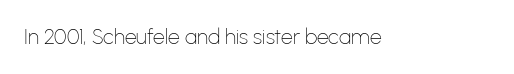
Q: Is the text bold? A: No.
Q: Is the text italic (slanted)? A: No, it is upright.
Q: Is the text underlined? A: No.
Q: Is the spacing between letters normal or unusually wide? A: Normal.
